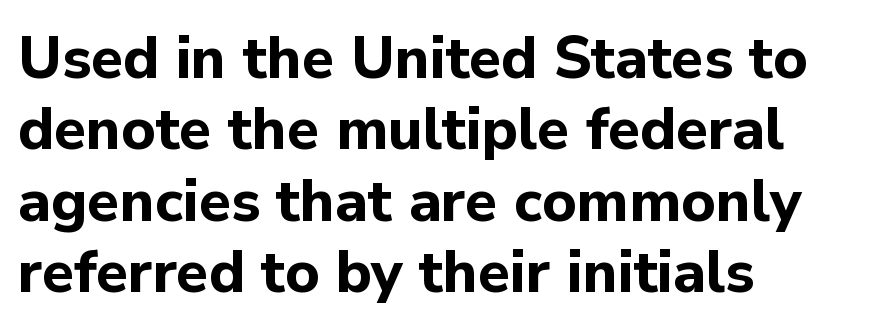
Q: Is the text bold? A: Yes.
Q: Is the text italic (slanted)? A: No, it is upright.
Q: Is the typeface a serif or a sans-serif typeface? A: Sans-serif.
Q: Is the text underlined? A: No.
Q: How is the paragraph aligned? A: Left-aligned.
Q: Is the spacing between letters normal or unusually wide? A: Normal.
Q: Width (condensed, normal, or wide)? A: Normal.
Q: Stroke contrast? A: Low.
Q: x-height? A: Medium.
Q: Monospaced? A: No.
